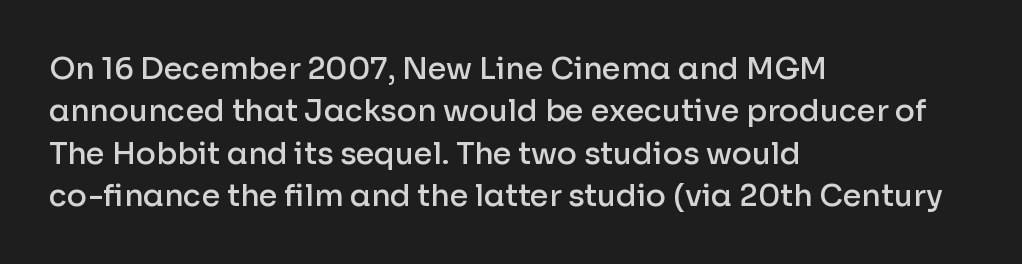
Q: Is the text bold? A: Semi-bold.
Q: Is the text italic (slanted)? A: No, it is upright.
Q: Is the typeface a serif or a sans-serif typeface? A: Sans-serif.
Q: Is the text underlined? A: No.
Q: How is the paragraph aligned? A: Left-aligned.
Q: Is the spacing between letters normal or unusually wide? A: Normal.
Q: Is the spacing between lines tight, normal or loose? A: Normal.
Q: Width (condensed, normal, or wide)? A: Normal.
Q: Stroke contrast? A: Low.
Q: x-height? A: Medium.
Q: Monospaced? A: No.
